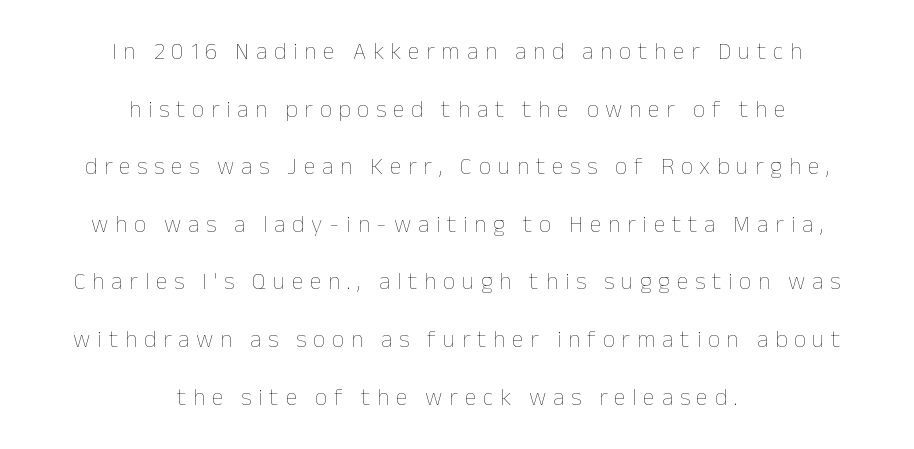
The image shows 24 px text type, upright; set centered, loose line spacing (2.4x), unusually wide letter spacing (+0.28 em), not underlined.
